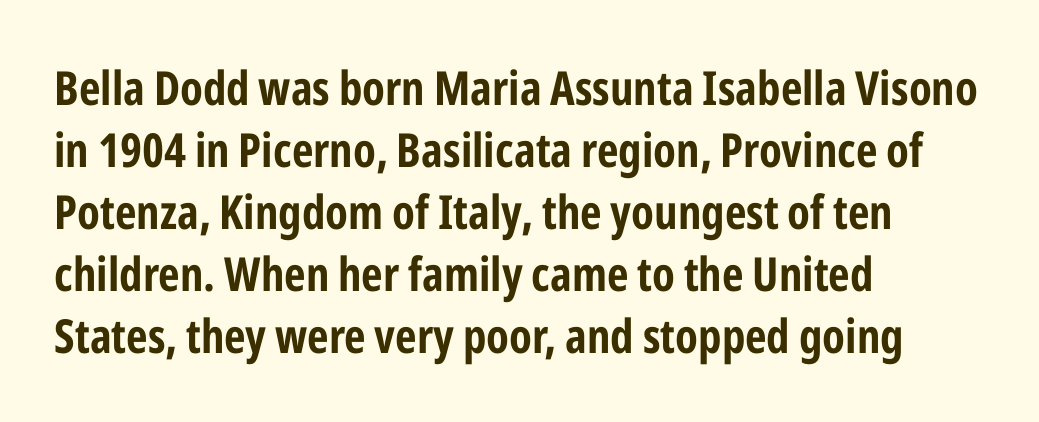
{"serif": "no", "italic": "no", "width": "condensed", "stroke_contrast": "low", "x_height": "medium", "monospaced": "no", "underline": "no", "align": "left", "line_spacing": "normal", "line_spacing_ratio": 1.32, "letter_spacing": "normal", "letter_spacing_em": 0.0, "glyph_px": 47}
